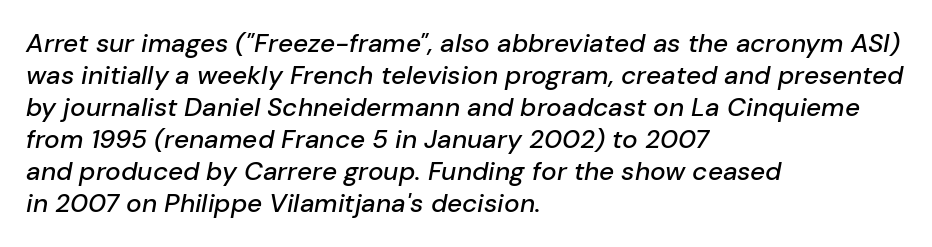
{"italic": "yes", "lean": "right", "slant_degrees": 10, "underline": "no", "align": "left", "line_spacing_ratio": 1.23, "letter_spacing": "normal", "letter_spacing_em": 0.0, "glyph_px": 26}
